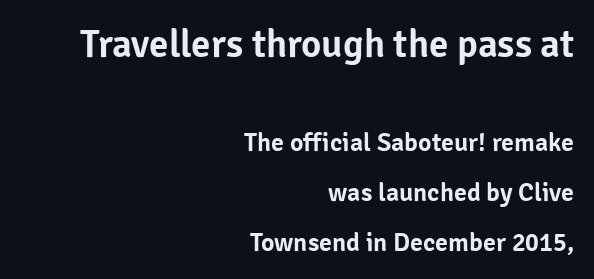
Posture: vertical. Caption: upper text group enlarged, lower text group reduced. Looks like regular typesetting: each glyph gets only the width it needs. Here the glyphs are tracked normally, forming tight word shapes. Leading: increased. Note: no serifs on the glyphs.
